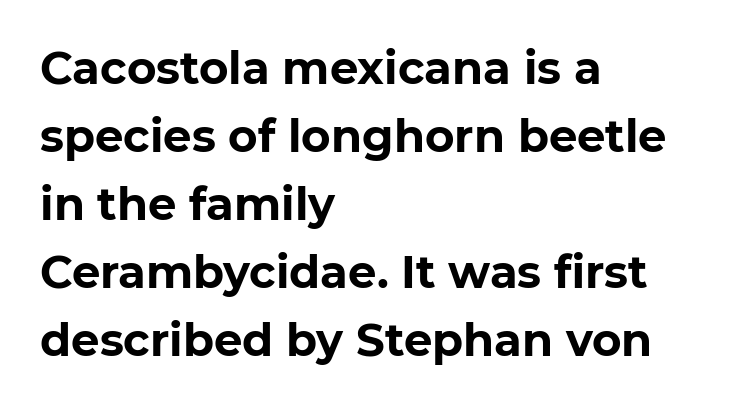
The letters are bold, with thick, heavy strokes. The glyphs are unaccompanied by any horizontal stroke below them. Character widths vary here, with narrow letters taking less room than wide ones. Every stem runs plumb, perpendicular to the baseline.
